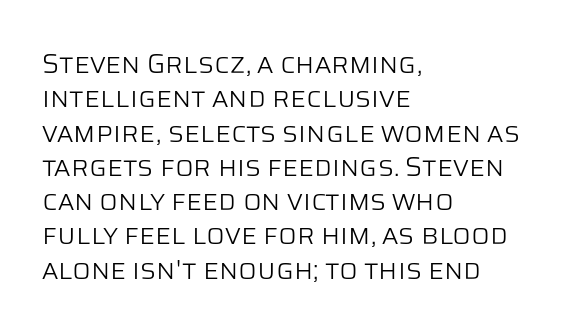
The image shows 27 px text type, upright; set left-aligned, normal line spacing (1.27x), normal letter spacing, not underlined.
